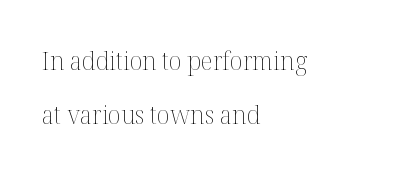
{"italic": "no", "bold": "no", "underline": "no", "align": "left", "line_spacing": "loose", "line_spacing_ratio": 2.09, "letter_spacing": "normal", "letter_spacing_em": 0.0, "glyph_px": 26}
